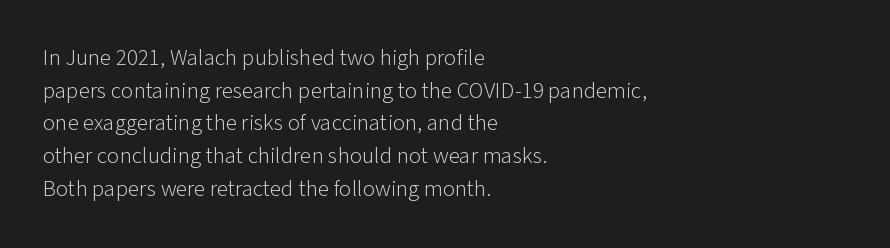
{"italic": "no", "bold": "no", "underline": "no", "align": "left", "line_spacing": "normal", "line_spacing_ratio": 1.42, "letter_spacing": "normal", "letter_spacing_em": 0.0, "glyph_px": 23}
